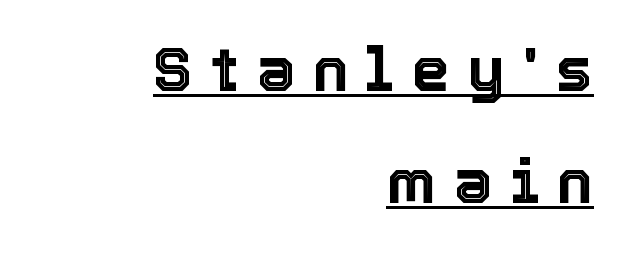
{"italic": "no", "width": "normal", "x_height": "medium", "monospaced": "no", "underline": "yes", "align": "right", "line_spacing_ratio": 1.84, "letter_spacing": "wide", "letter_spacing_em": 0.29, "glyph_px": 61}
